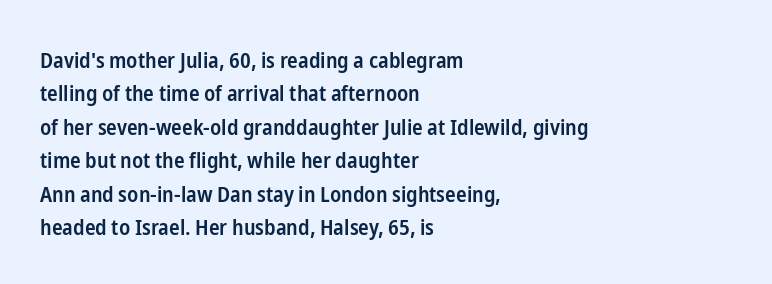
Q: Is the text bold? A: Semi-bold.
Q: Is the text italic (slanted)? A: No, it is upright.
Q: Is the text underlined? A: No.
Q: How is the paragraph aligned? A: Left-aligned.
Q: Is the spacing between letters normal or unusually wide? A: Normal.
Q: Is the spacing between lines tight, normal or loose? A: Normal.
